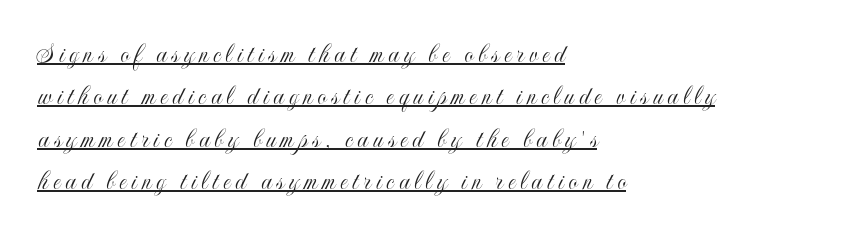
Looks like regular typesetting: each glyph gets only the width it needs. The words here are underlined. Line beginnings align vertically; line endings do not. Leading matches the norm, producing a regular column.
